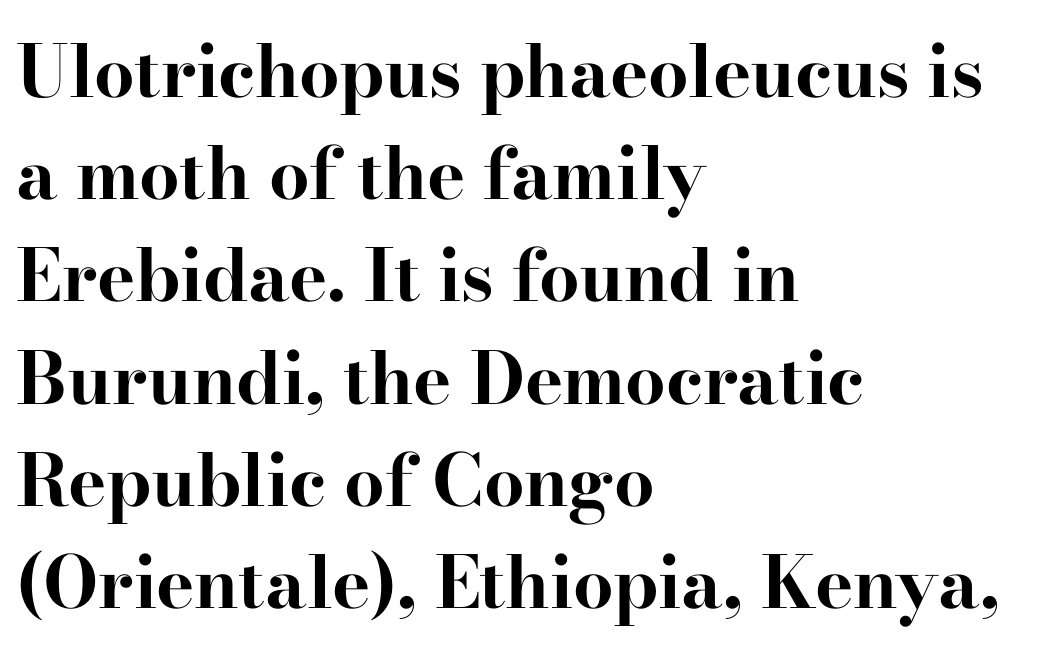
Students, note that the glyphs here touch the page at normal intervals. Upright lettering throughout. Notice how the passage keeps a crisp vertical edge on the left only. Check the space under the baseline: it is left empty. Rows of type keep a routine distance in the vertical direction. A typesetter would call this proportional, since set widths differ per character.
